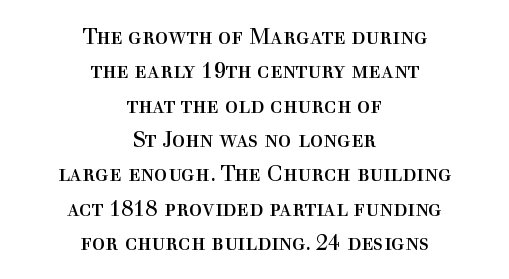
{"italic": "no", "bold": "no", "underline": "no", "align": "center", "line_spacing": "normal", "line_spacing_ratio": 1.56, "letter_spacing": "normal", "letter_spacing_em": 0.0, "glyph_px": 22}
